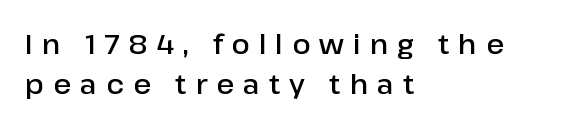
Q: Is the text bold? A: Semi-bold.
Q: Is the text italic (slanted)? A: No, it is upright.
Q: Is the text underlined? A: No.
Q: How is the paragraph aligned? A: Left-aligned.
Q: Is the spacing between letters normal or unusually wide? A: Unusually wide.
Q: Is the spacing between lines tight, normal or loose? A: Normal.
